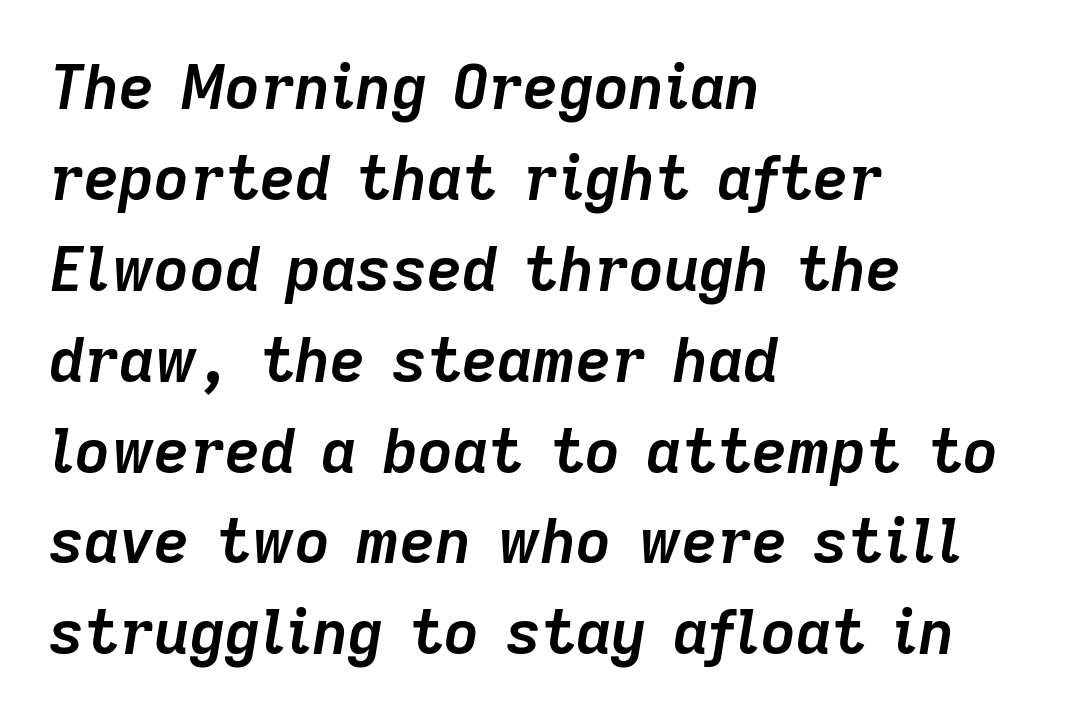
The image shows 61 px semibold type, italic (leaning right); set left-aligned, normal line spacing (1.49x), normal letter spacing, not underlined; low stroke contrast and a medium x-height.
